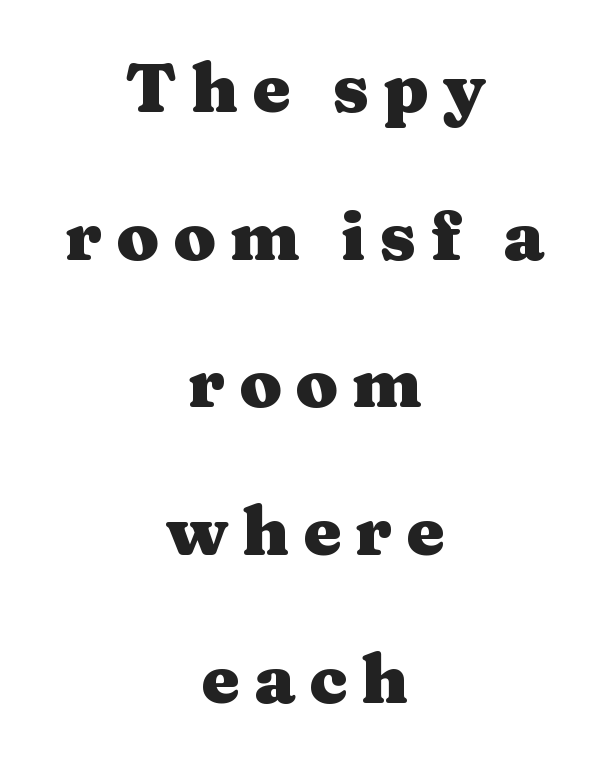
The lines are spread far apart with generous leading. Character widths vary here, with narrow letters taking less room than wide ones. Examine the stroke ends and you'll spot serifs. Typeset on center — no edge is straight. The space beneath each line is pristine and unruled.
